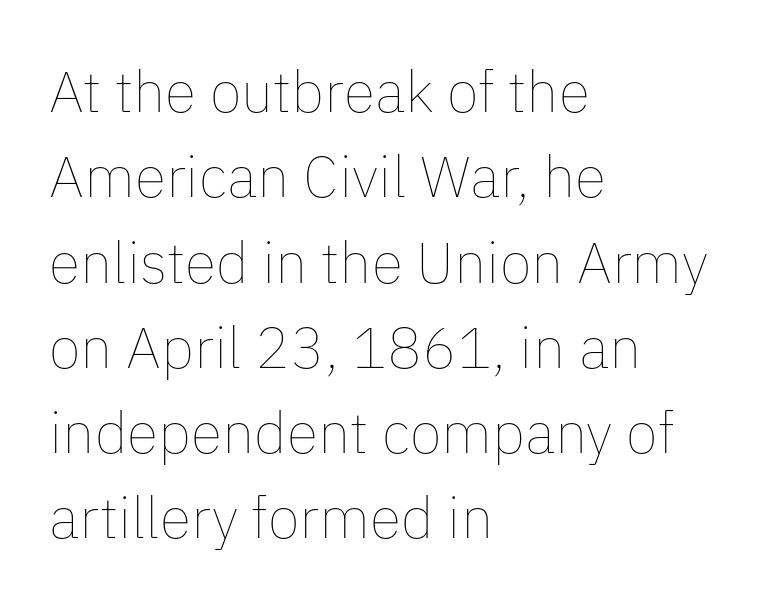
Q: Is the text bold? A: No.
Q: Is the text italic (slanted)? A: No, it is upright.
Q: Is the text underlined? A: No.
Q: How is the paragraph aligned? A: Left-aligned.
Q: Is the spacing between letters normal or unusually wide? A: Normal.
Q: Is the spacing between lines tight, normal or loose? A: Normal.
Q: Width (condensed, normal, or wide)? A: Normal.
Q: Stroke contrast? A: Low.
Q: x-height? A: Medium.
Q: Monospaced? A: No.
